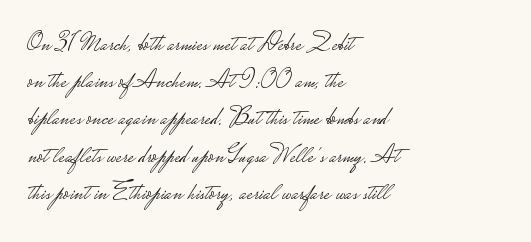
Each new line begins a customary step beneath the previous one. In CSS terms this would be text-align: left. Inter-character spacing is left at the font's built-in metrics.
